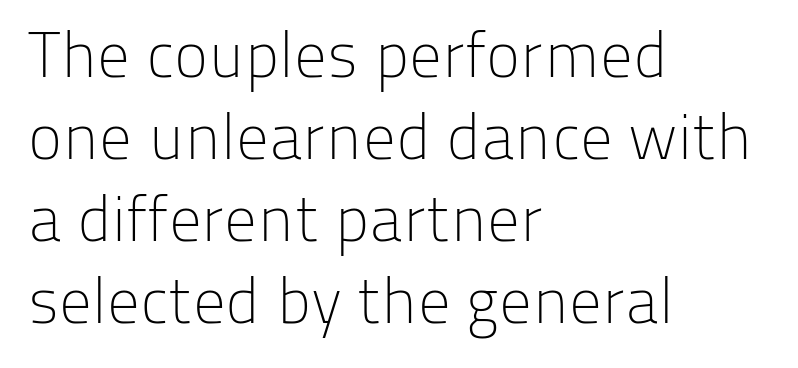
Q: Is the text bold? A: No.
Q: Is the text italic (slanted)? A: No, it is upright.
Q: Is the typeface a serif or a sans-serif typeface? A: Sans-serif.
Q: Is the text underlined? A: No.
Q: How is the paragraph aligned? A: Left-aligned.
Q: Is the spacing between letters normal or unusually wide? A: Normal.
Q: Is the spacing between lines tight, normal or loose? A: Normal.
Q: Width (condensed, normal, or wide)? A: Normal.
Q: Stroke contrast? A: Low.
Q: x-height? A: Medium.
Q: Monospaced? A: No.
